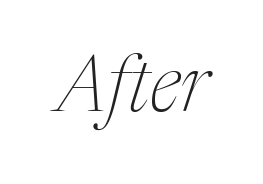
The passage shown is typed in a proportional face where columns would drift. The line texture is even and compact thanks to regular tracking. Check where the strokes stop: tiny serifs finish them off. The characters are drawn with everyday or finer stroke widths. Rule under the text: the space is simply empty. An italicized treatment has been applied to the whole sample.
